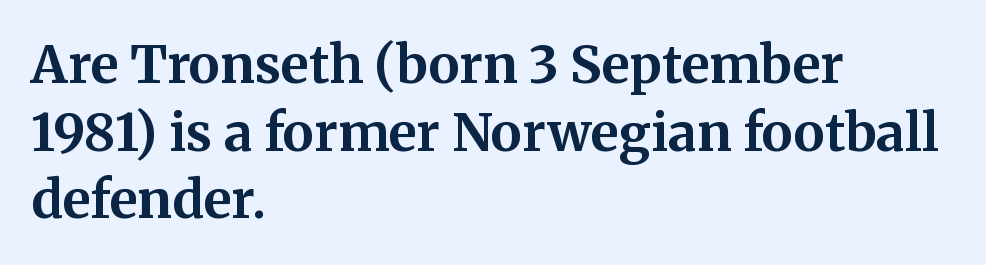
Q: Is the text bold? A: Yes.
Q: Is the text italic (slanted)? A: No, it is upright.
Q: Is the typeface a serif or a sans-serif typeface? A: Serif.
Q: Is the text underlined? A: No.
Q: How is the paragraph aligned? A: Left-aligned.
Q: Is the spacing between letters normal or unusually wide? A: Normal.
Q: Is the spacing between lines tight, normal or loose? A: Normal.
Q: Width (condensed, normal, or wide)? A: Normal.
Q: Stroke contrast? A: Medium.
Q: x-height? A: Medium.
Q: Monospaced? A: No.
